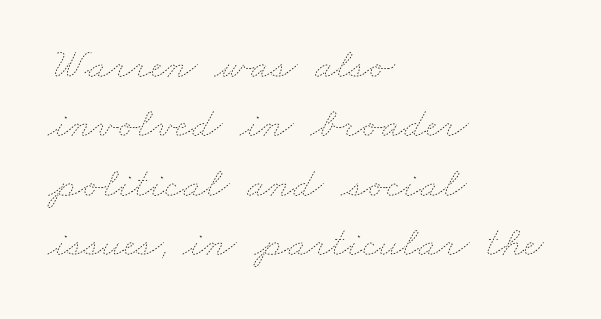
Q: Is the text bold? A: No.
Q: Is the text underlined? A: No.
Q: How is the paragraph aligned? A: Left-aligned.
Q: Is the spacing between letters normal or unusually wide? A: Normal.
Q: Is the spacing between lines tight, normal or loose? A: Normal.
Q: Width (condensed, normal, or wide)? A: Wide.
Q: Stroke contrast? A: Low.
Q: x-height? A: Small.
Q: Monospaced? A: No.
